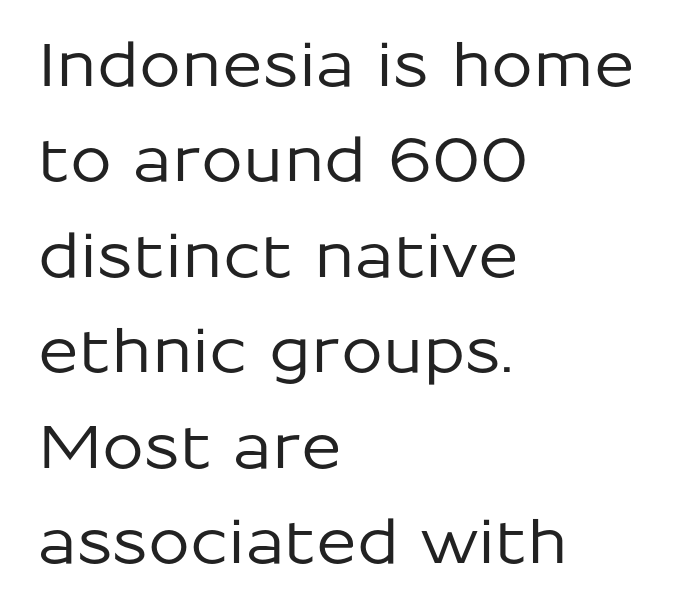
The image shows 60 px sans-serif type, upright; set left-aligned, normal line spacing (1.59x), normal letter spacing, not underlined; low stroke contrast and a medium x-height.
